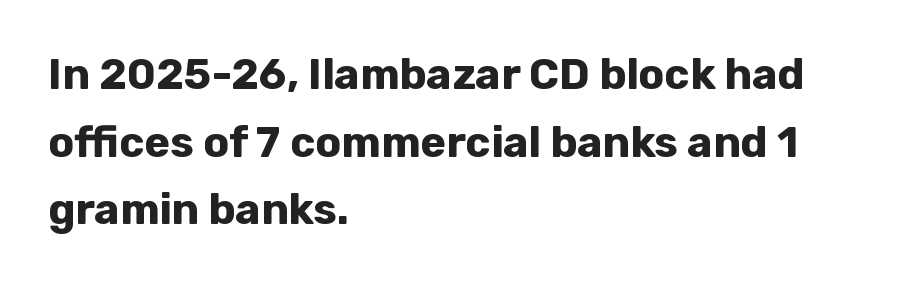
{"serif": "no", "italic": "no", "bold": "yes", "weight": "bold", "width": "normal", "stroke_contrast": "low", "x_height": "medium", "monospaced": "no", "underline": "no", "align": "left", "line_spacing": "normal", "line_spacing_ratio": 1.57, "letter_spacing": "normal", "letter_spacing_em": 0.0, "glyph_px": 43}
